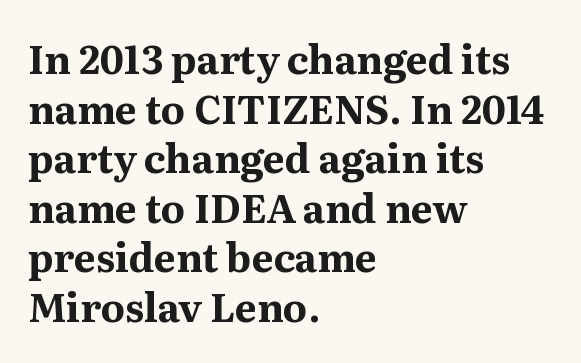
The image shows 39 px bold serif type, upright; set left-aligned, normal line spacing (1.27x), normal letter spacing, not underlined; medium stroke contrast and a medium x-height.
